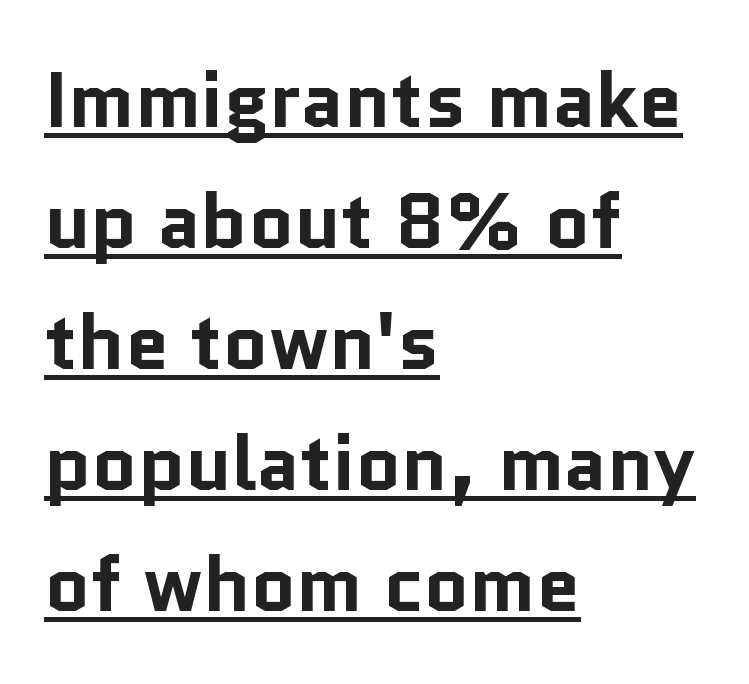
The image shows 78 px bold sans-serif type, upright; set left-aligned, normal line spacing (1.55x), normal letter spacing, underlined; low stroke contrast and a medium x-height.
